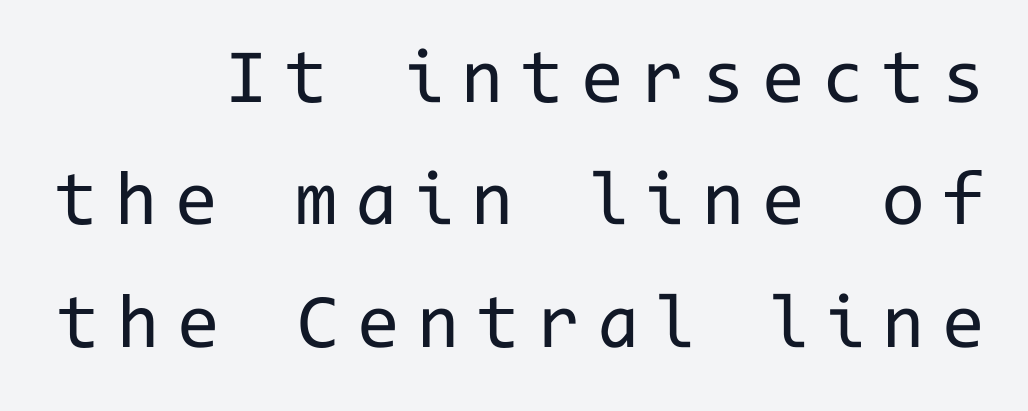
The image shows 77 px regular-weight sans-serif type, upright, monospaced; set right-aligned, normal line spacing (1.59x), unusually wide letter spacing (+0.23 em), not underlined; low stroke contrast and a medium x-height.
